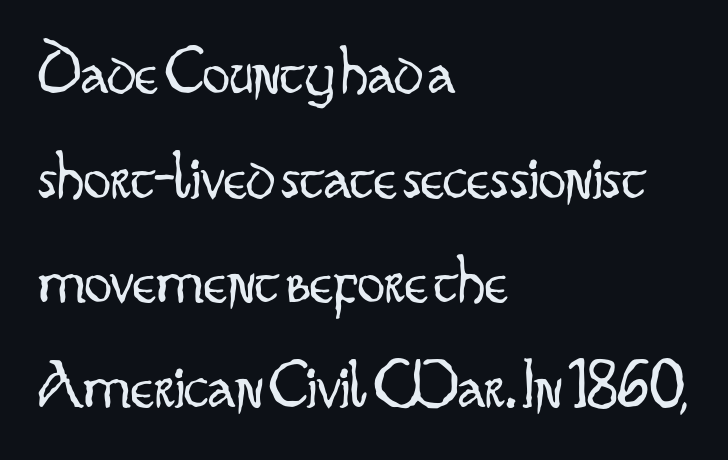
Q: Is the text bold? A: No.
Q: Is the text italic (slanted)? A: No, it is upright.
Q: Is the typeface a serif or a sans-serif typeface? A: Sans-serif.
Q: Is the text underlined? A: No.
Q: How is the paragraph aligned? A: Left-aligned.
Q: Is the spacing between letters normal or unusually wide? A: Normal.
Q: Is the spacing between lines tight, normal or loose? A: Normal.
Q: Width (condensed, normal, or wide)? A: Condensed.
Q: Stroke contrast? A: Low.
Q: x-height? A: Small.
Q: Monospaced? A: No.
